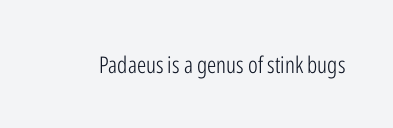
The type is set solid horizontally, with unmodified tracking. Words float on clear page, feet unadorned. A quiet, ordinary-to-light weight characterises the typeface. The type sits square on the baseline with zero lean.
